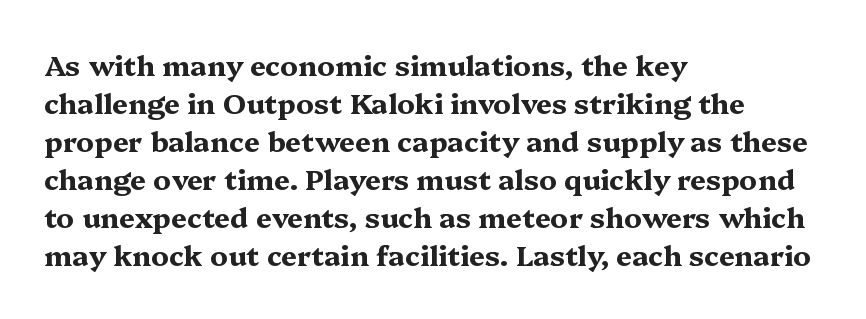
{"serif": "yes", "italic": "no", "bold": "yes", "weight": "bold", "width": "wide", "stroke_contrast": "medium", "x_height": "medium", "monospaced": "no", "underline": "no", "align": "left", "line_spacing": "normal", "line_spacing_ratio": 1.36, "letter_spacing": "normal", "letter_spacing_em": 0.0, "glyph_px": 28}
